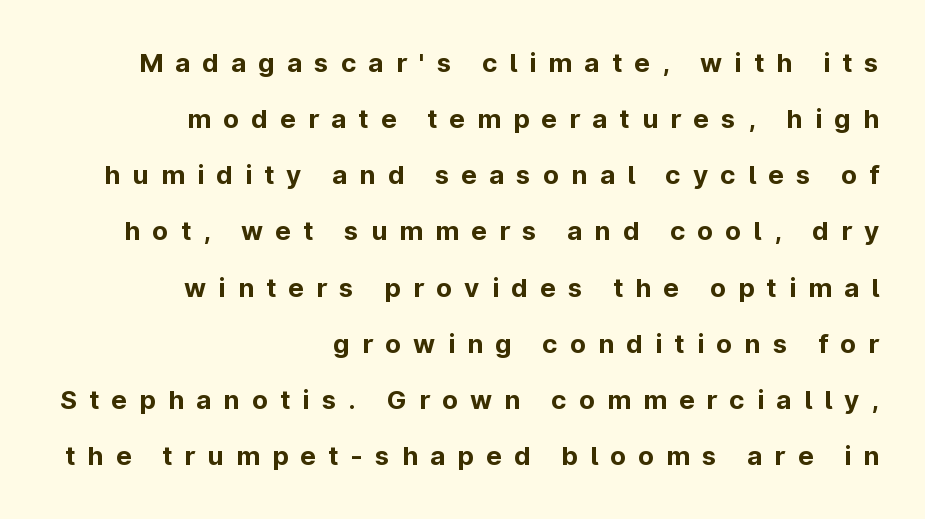
Horizontal alignment here is rightward, an uncommon choice for prose. Characters follow at a spacing far wider than the type designer built in. The foot of each line stays bare and open. Loosely led — the rows are spread out. Weight: bold. A typesetter would mark this as roman, not italic.
